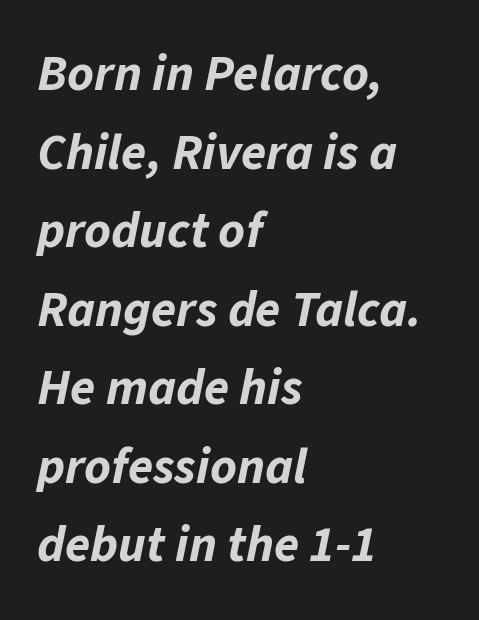
Q: Is the text bold? A: Yes.
Q: Is the text italic (slanted)? A: Yes, it leans right by about 11 degrees.
Q: Is the text underlined? A: No.
Q: How is the paragraph aligned? A: Left-aligned.
Q: Is the spacing between letters normal or unusually wide? A: Normal.
Q: Is the spacing between lines tight, normal or loose? A: Normal.
Q: Width (condensed, normal, or wide)? A: Normal.
Q: Stroke contrast? A: Low.
Q: x-height? A: Medium.
Q: Monospaced? A: No.
